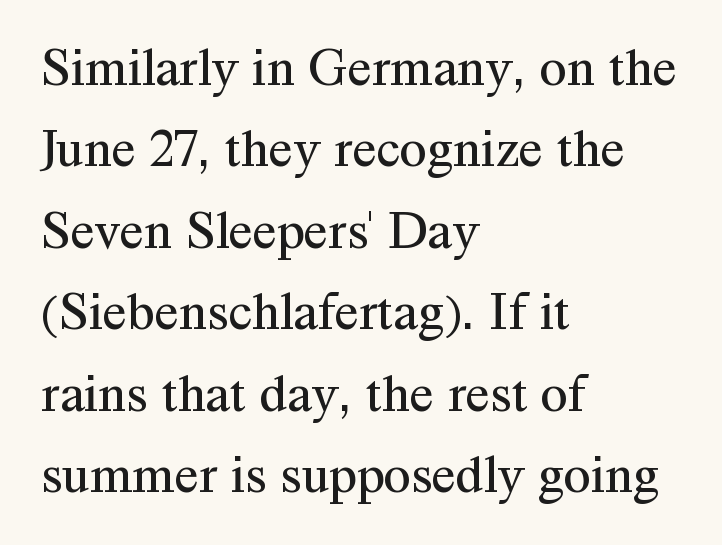
The image shows 55 px regular-weight serif type, upright; set left-aligned, normal line spacing (1.48x), normal letter spacing, not underlined; medium stroke contrast and a medium x-height.
